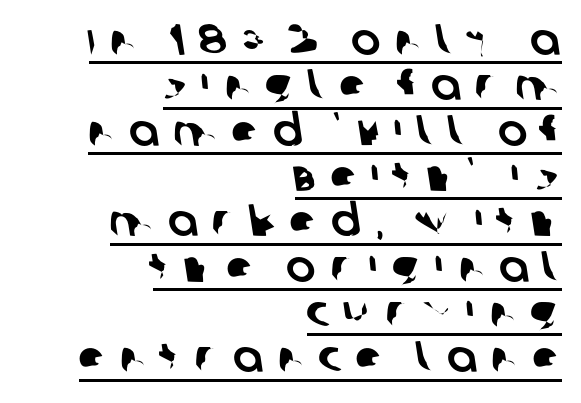
Loose tracking; the words dissolve into strings of separated letters. A typesetter would call this proportional, since set widths differ per character. Observe the absence of serifs on each vertical stroke in this sample. In terms of leading, this rendering errs on the cramped side. A flush-right, rag-left setting is used for this passage.
